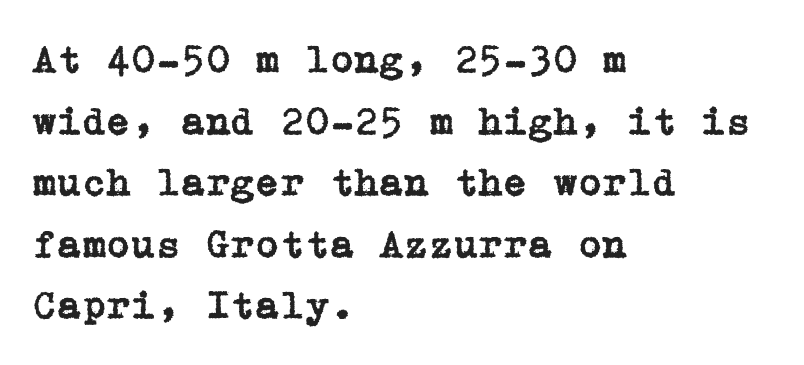
Caption: multi-line text, flush left, ragged right. Horizontal bands of white between lines are of average thickness. The glyphs in this specimen are seriffed. Check under the words: just untouched page. Italic? Not at all — the glyphs are vertical. The rendering keeps characters at their native spacing.
